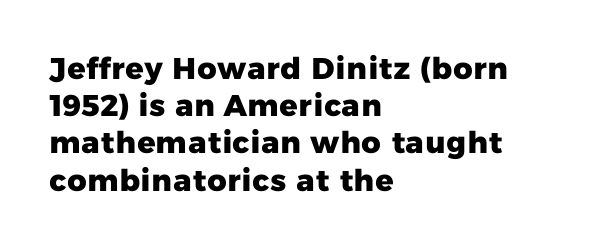
Q: Is the text bold? A: Yes.
Q: Is the typeface a serif or a sans-serif typeface? A: Sans-serif.
Q: Is the text underlined? A: No.
Q: How is the paragraph aligned? A: Left-aligned.
Q: Is the spacing between letters normal or unusually wide? A: Normal.
Q: Width (condensed, normal, or wide)? A: Normal.
Q: Stroke contrast? A: Low.
Q: x-height? A: Medium.
Q: Monospaced? A: No.
